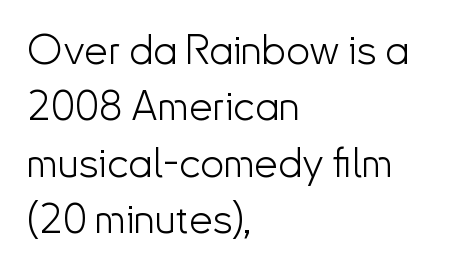
{"serif": "no", "italic": "no", "bold": "no", "weight": "light", "width": "normal", "stroke_contrast": "low", "x_height": "small", "monospaced": "no", "underline": "no", "align": "left", "line_spacing": "normal", "line_spacing_ratio": 1.34, "letter_spacing": "normal", "letter_spacing_em": 0.0, "glyph_px": 42}
